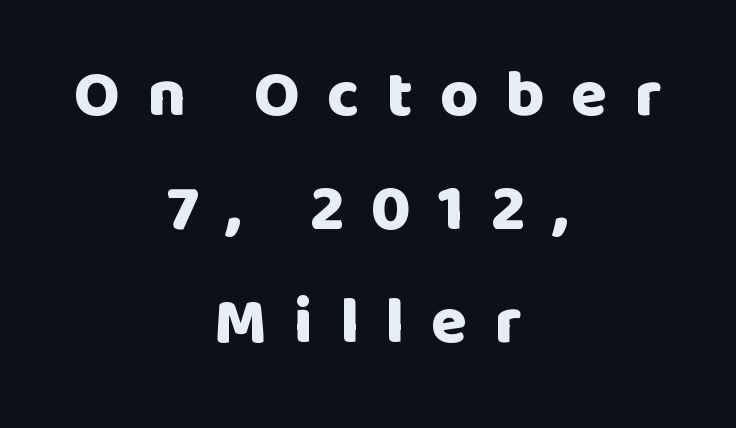
The image shows 66 px heavy sans-serif type, upright; set centered, line spacing 1.72x, unusually wide letter spacing (+0.41 em), not underlined; low stroke contrast and a large x-height.
